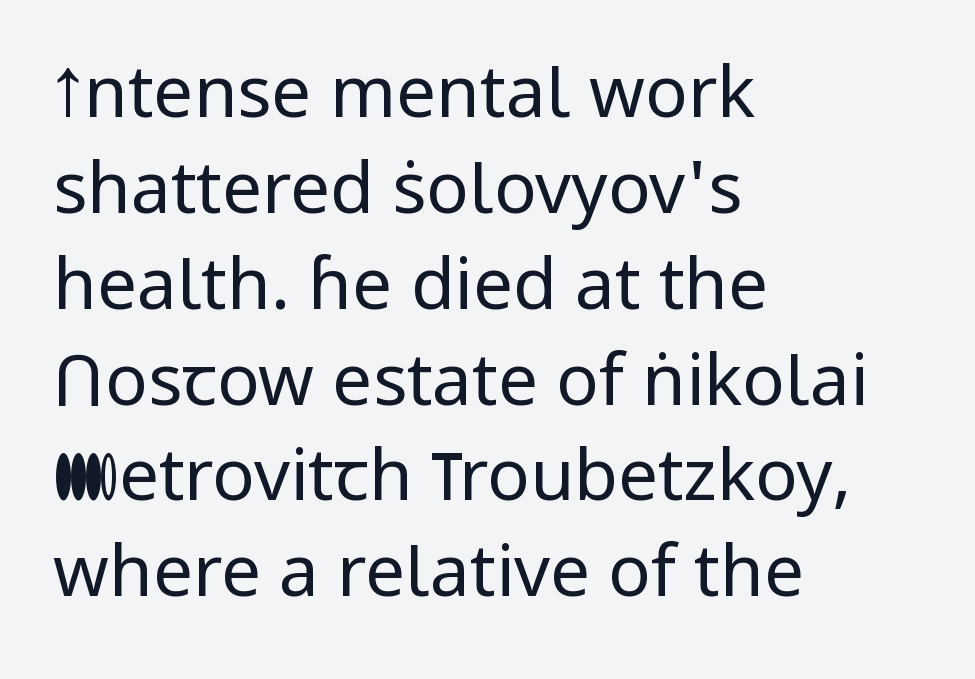
The image shows 71 px regular-weight sans-serif type, upright; set left-aligned, normal line spacing (1.35x), normal letter spacing, not underlined; low stroke contrast and a medium x-height.
